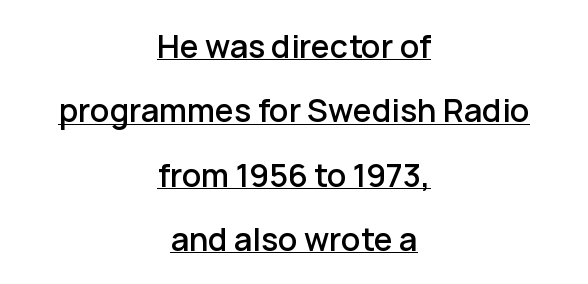
Q: Is the text italic (slanted)? A: No, it is upright.
Q: Is the typeface a serif or a sans-serif typeface? A: Sans-serif.
Q: Is the text underlined? A: Yes.
Q: How is the paragraph aligned? A: Centered.
Q: Is the spacing between letters normal or unusually wide? A: Normal.
Q: Is the spacing between lines tight, normal or loose? A: Loose.
Q: Width (condensed, normal, or wide)? A: Normal.
Q: Stroke contrast? A: Low.
Q: x-height? A: Medium.
Q: Monospaced? A: No.
